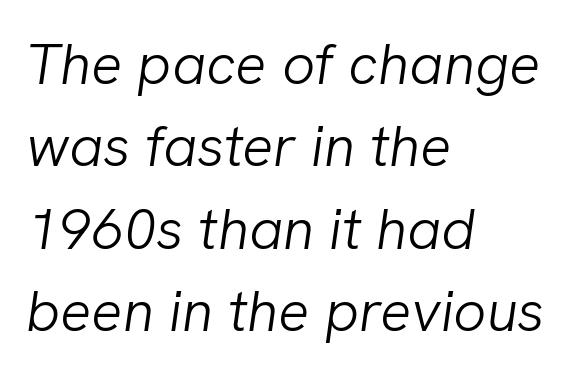
Q: Is the text bold? A: No.
Q: Is the text italic (slanted)? A: Yes, it leans right by about 8 degrees.
Q: Is the text underlined? A: No.
Q: How is the paragraph aligned? A: Left-aligned.
Q: Is the spacing between letters normal or unusually wide? A: Normal.
Q: Is the spacing between lines tight, normal or loose? A: Normal.
Q: Width (condensed, normal, or wide)? A: Normal.
Q: Stroke contrast? A: Low.
Q: x-height? A: Medium.
Q: Monospaced? A: No.
